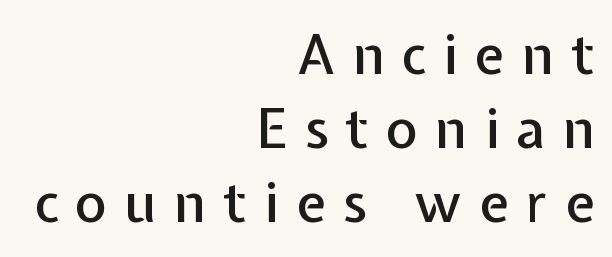
The image shows 55 px sans-serif type, upright; set right-aligned, normal line spacing (1.35x), unusually wide letter spacing (+0.31 em), not underlined; low stroke contrast and a medium x-height.
